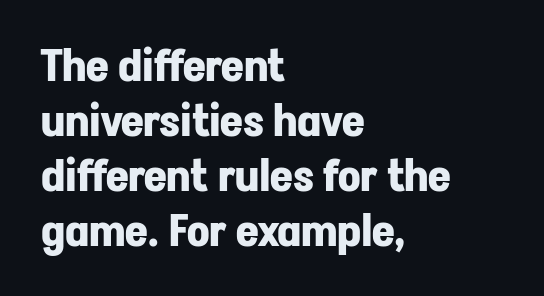
Q: Is the text bold? A: Yes.
Q: Is the text italic (slanted)? A: No, it is upright.
Q: Is the typeface a serif or a sans-serif typeface? A: Sans-serif.
Q: Is the text underlined? A: No.
Q: How is the paragraph aligned? A: Left-aligned.
Q: Is the spacing between letters normal or unusually wide? A: Normal.
Q: Is the spacing between lines tight, normal or loose? A: Normal.
Q: Width (condensed, normal, or wide)? A: Normal.
Q: Stroke contrast? A: Low.
Q: x-height? A: Medium.
Q: Monospaced? A: No.
